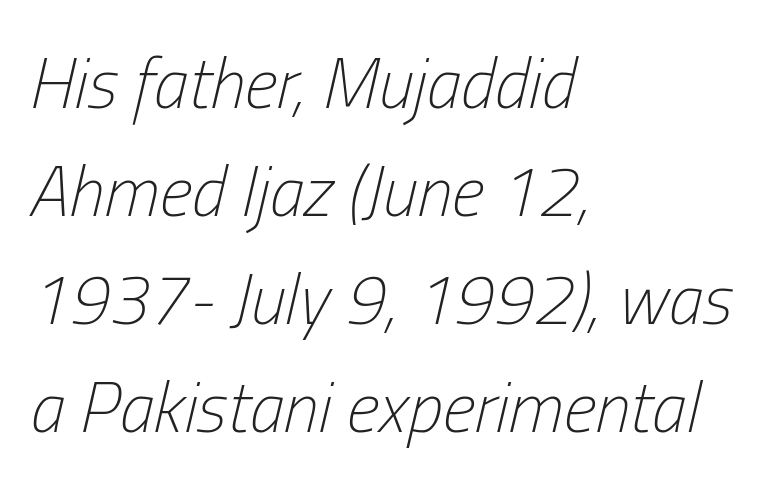
{"italic": "yes", "lean": "right", "slant_degrees": 13, "bold": "no", "weight": "light", "width": "condensed", "stroke_contrast": "low", "x_height": "medium", "monospaced": "no", "underline": "no", "align": "left", "line_spacing": "normal", "line_spacing_ratio": 1.52, "letter_spacing": "normal", "letter_spacing_em": 0.0, "glyph_px": 71}
